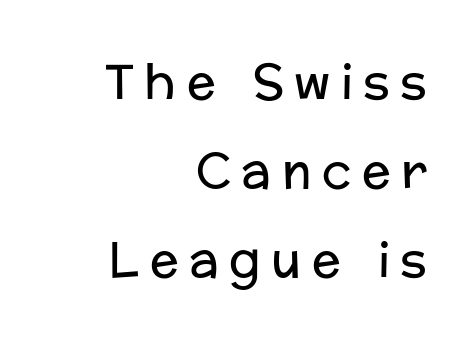
The image shows 48 px regular-weight sans-serif type, upright; set right-aligned, line spacing 1.85x, unusually wide letter spacing (+0.22 em), not underlined; low stroke contrast and a medium x-height.
